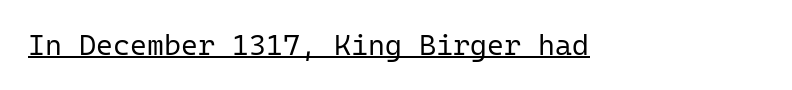
Serif or sans? Sans — the stroke terminals are bare. Standard letterfit; no display-style spreading of the glyphs. The strokes carry an ordinary text weight at most. Characters remain perfectly vertical along every line. The typesetter has applied underlining to the passage shown.
